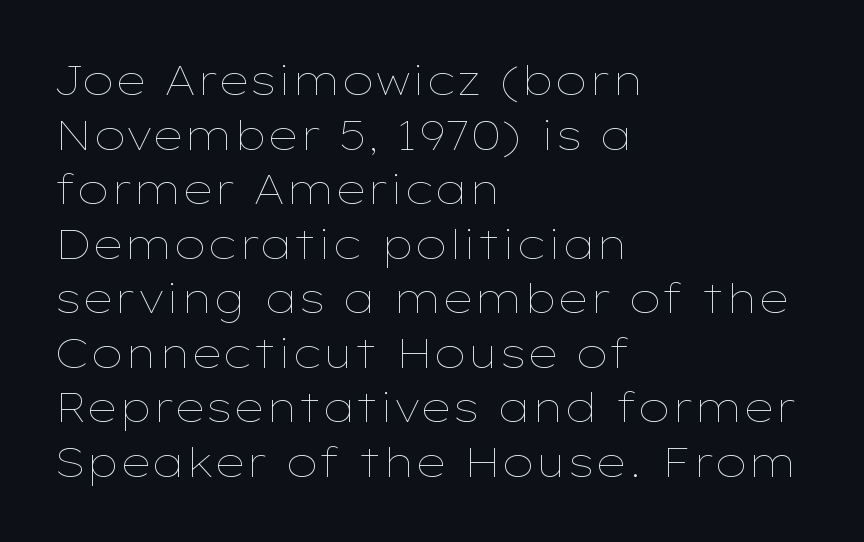
Standard letterfit; no display-style spreading of the glyphs. Think of a printed novel: that variable character pitch is what you see here. Decoration check: the copy has no underline. Every character sits straight up, as roman type does. Short and long lines alike share a common starting point at left. The vertical gap from one line to the next is medium.
